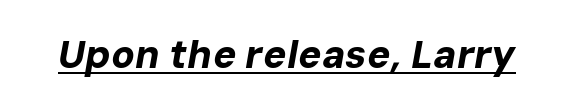
Q: Is the text bold? A: Yes.
Q: Is the text italic (slanted)? A: Yes, it leans right by about 10 degrees.
Q: Is the text underlined? A: Yes.
Q: Is the spacing between letters normal or unusually wide? A: Normal.
Q: Width (condensed, normal, or wide)? A: Normal.
Q: Stroke contrast? A: Low.
Q: x-height? A: Medium.
Q: Monospaced? A: No.
